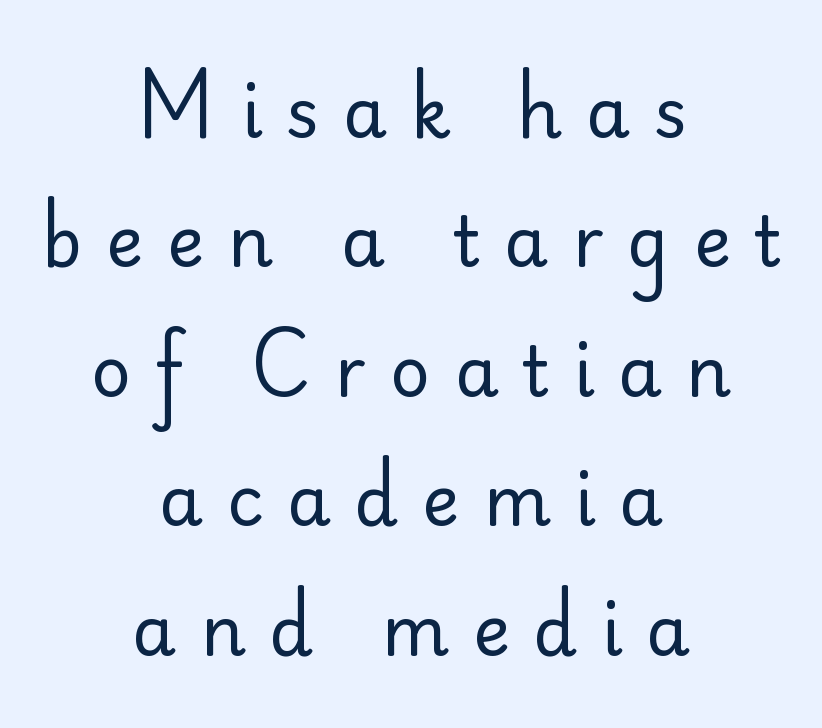
The image shows 70 px regular-weight sans-serif type, upright; set centered, line spacing 1.85x, unusually wide letter spacing (+0.34 em), not underlined; low stroke contrast and a small x-height.
